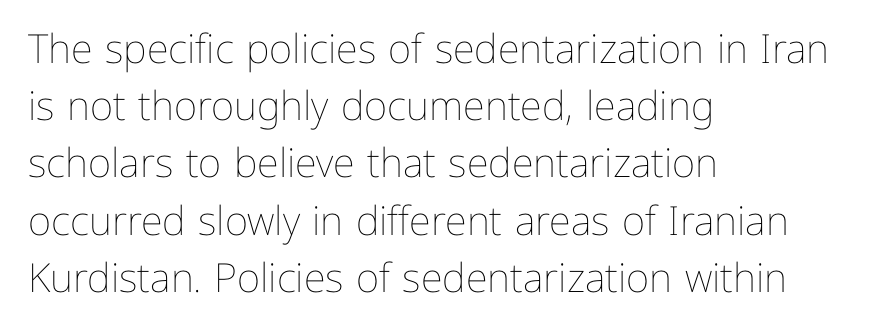
{"italic": "no", "bold": "no", "weight": "thin", "width": "normal", "stroke_contrast": "low", "x_height": "medium", "monospaced": "no", "underline": "no", "align": "left", "line_spacing": "normal", "line_spacing_ratio": 1.43, "letter_spacing": "normal", "letter_spacing_em": 0.0, "glyph_px": 40}
